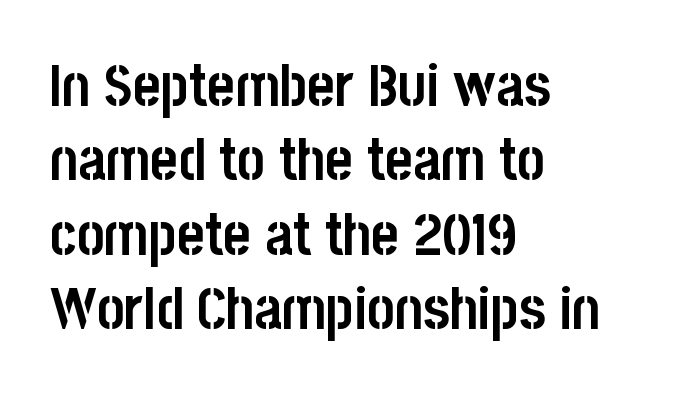
The image shows 59 px semibold, condensed sans-serif type, upright; set left-aligned, normal line spacing (1.26x), normal letter spacing, not underlined; low stroke contrast and a large x-height.
